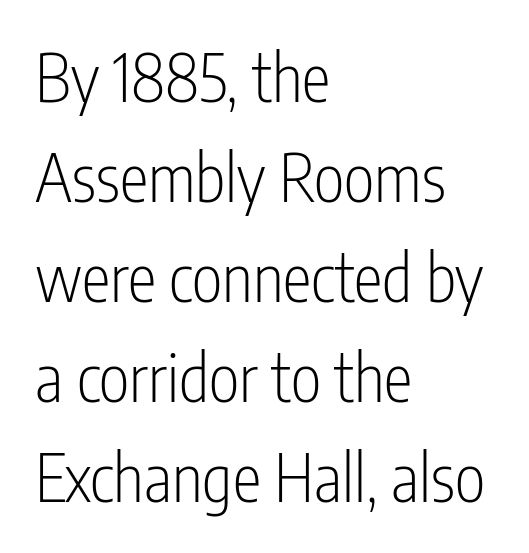
Q: Is the text bold? A: No.
Q: Is the text italic (slanted)? A: No, it is upright.
Q: Is the typeface a serif or a sans-serif typeface? A: Sans-serif.
Q: Is the text underlined? A: No.
Q: How is the paragraph aligned? A: Left-aligned.
Q: Is the spacing between letters normal or unusually wide? A: Normal.
Q: Is the spacing between lines tight, normal or loose? A: Normal.
Q: Width (condensed, normal, or wide)? A: Condensed.
Q: Stroke contrast? A: Low.
Q: x-height? A: Medium.
Q: Monospaced? A: No.
